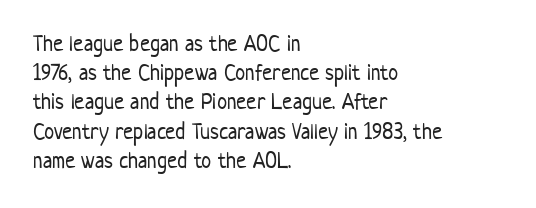
Q: Is the text bold? A: No.
Q: Is the text italic (slanted)? A: No, it is upright.
Q: Is the text underlined? A: No.
Q: How is the paragraph aligned? A: Left-aligned.
Q: Is the spacing between letters normal or unusually wide? A: Normal.
Q: Is the spacing between lines tight, normal or loose? A: Normal.
